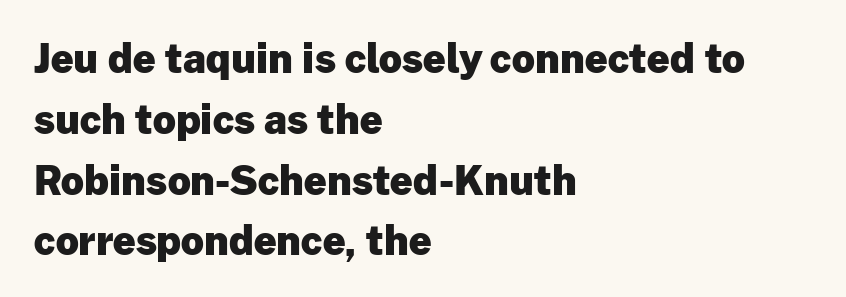
Bare-footed words on every line. A typesetter would mark this as roman, not italic. The typesetter chose a ragged-right arrangement here. Each letter keeps its own natural width here, so spacing adapts to shape. What weight is shown? A full bold with thick strokes. Between one letter and the next there's only the usual sliver of space.
